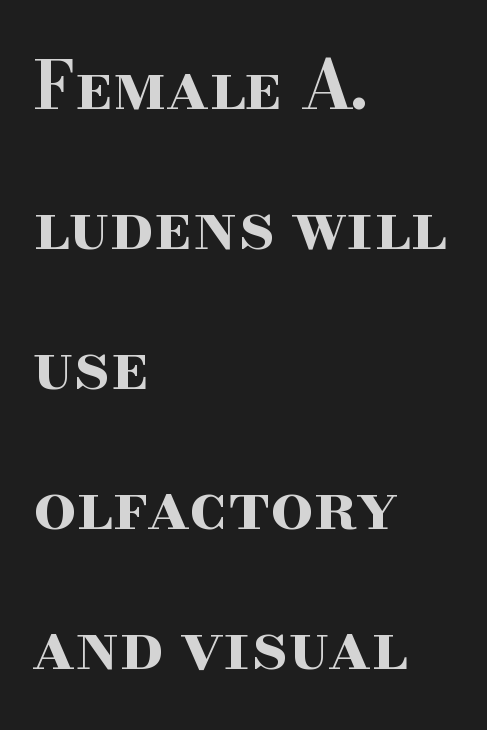
Visually the block forms a straight wall on the left and a jagged coastline on the right. Font category for this specimen: serif. What stands out about the letter spacing? Nothing — it is the standard amount. Nobody drew a line under any word here.
